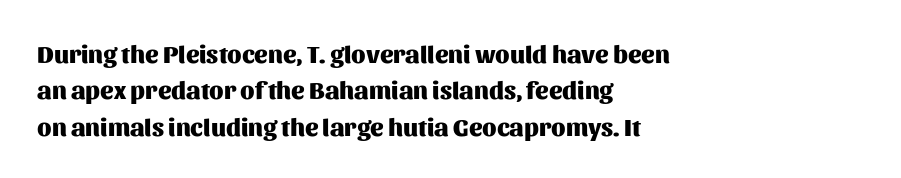
{"italic": "no", "bold": "yes", "underline": "no", "align": "left", "line_spacing": "normal", "line_spacing_ratio": 1.46, "letter_spacing": "normal", "letter_spacing_em": 0.0, "glyph_px": 25}
